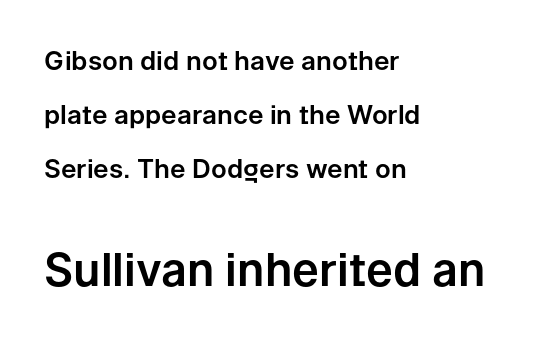
Is the letter spacing exaggerated? No — it looks like the ordinary default. Visually the block forms a straight wall on the left and a jagged coastline on the right. Airy leading. The letters advance in unequal steps, a hallmark of proportional type. The passage shown begins with its smaller block and ends with its larger one. Serifs: no, the terminals of the letterforms are clean.
